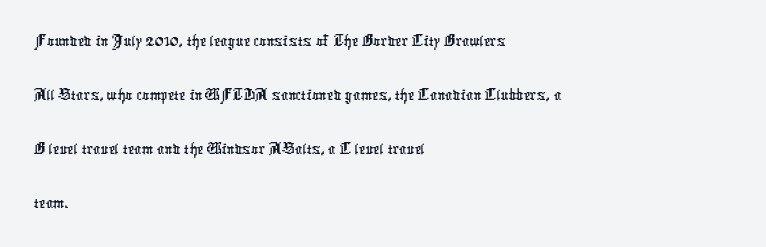
The image shows 36 px condensed sans-serif type; set left-aligned, normal line spacing (1.5x), normal letter spacing, not underlined; low stroke contrast and a medium x-height.
